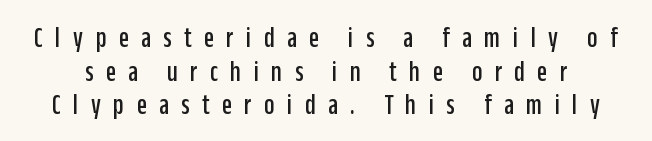
The gap between lines stays unmarked. The designer went with a sans here, leaving each stem footless. Here the glyphs are tracked loosely, breaking word shapes into spaced letters. Posture: straight, roman, zero tilt.
